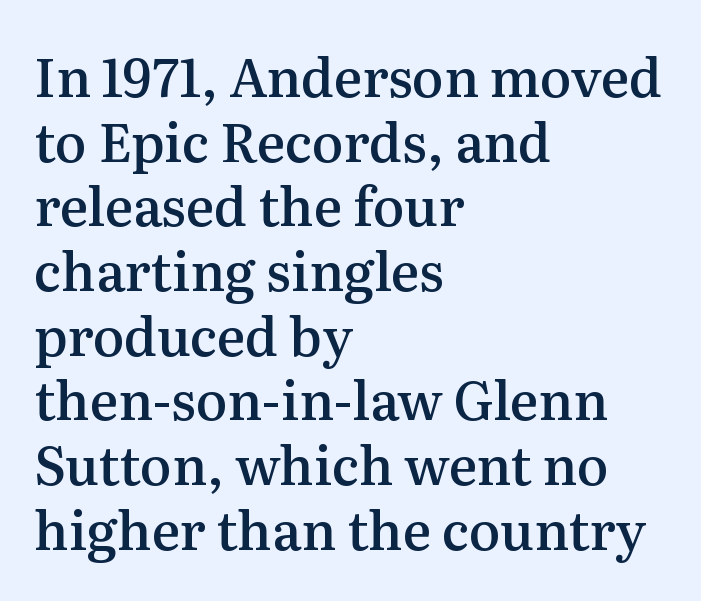
The image shows 53 px semibold serif type, upright; set left-aligned, line spacing 1.22x, normal letter spacing, not underlined; medium stroke contrast and a medium x-height.
